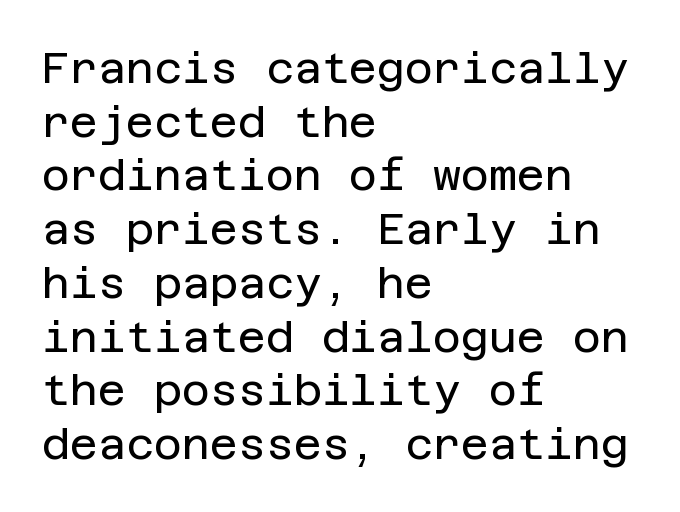
Q: Is the text bold? A: No.
Q: Is the text italic (slanted)? A: No, it is upright.
Q: Is the typeface a serif or a sans-serif typeface? A: Sans-serif.
Q: Is the text underlined? A: No.
Q: How is the paragraph aligned? A: Left-aligned.
Q: Is the spacing between letters normal or unusually wide? A: Normal.
Q: Is the spacing between lines tight, normal or loose? A: Normal.
Q: Width (condensed, normal, or wide)? A: Normal.
Q: Stroke contrast? A: Low.
Q: x-height? A: Large.
